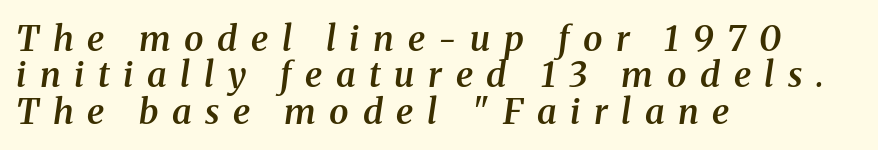
In terms of letterform style, serifs are clearly present. Here the glyphs are tracked loosely, breaking word shapes into spaced letters. Compared with ordinary roman type, these characters are visibly tilted. Here the designer chose a conventional face with non-uniform glyph widths.
